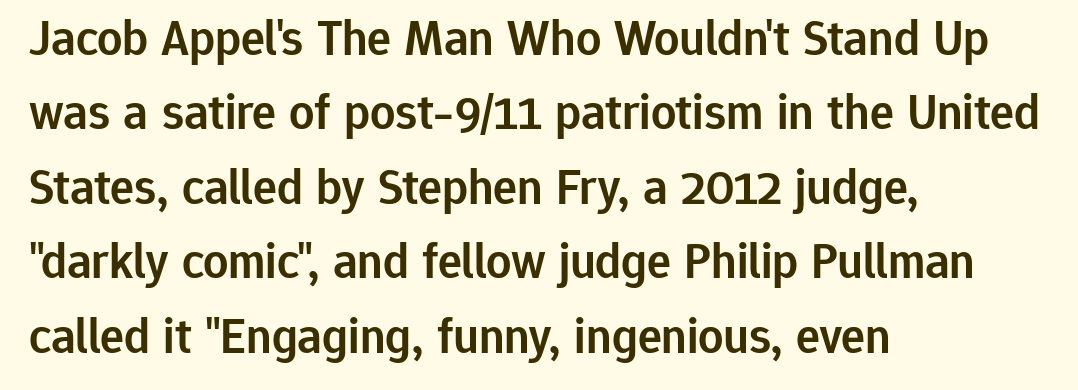
The image shows 50 px semibold sans-serif type, upright; set left-aligned, normal line spacing (1.49x), normal letter spacing, not underlined; low stroke contrast and a medium x-height.
